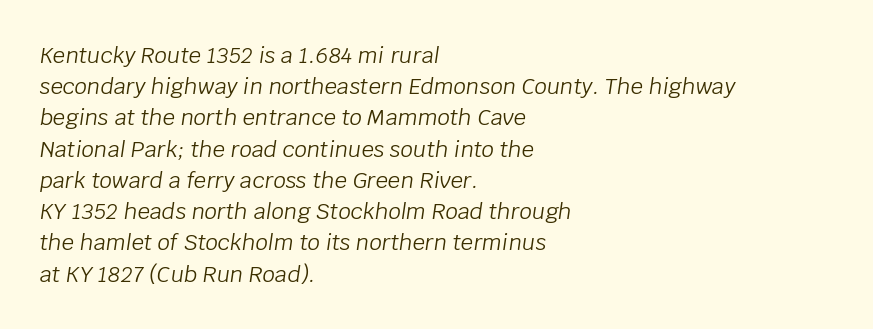
Q: Is the text bold? A: No.
Q: Is the text italic (slanted)? A: Yes, it leans right by about 8 degrees.
Q: Is the text underlined? A: No.
Q: How is the paragraph aligned? A: Left-aligned.
Q: Is the spacing between letters normal or unusually wide? A: Normal.
Q: Is the spacing between lines tight, normal or loose? A: Normal.
